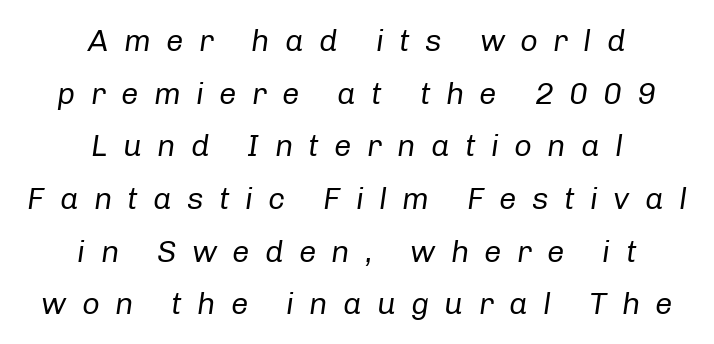
{"italic": "yes", "lean": "right", "slant_degrees": 8, "bold": "no", "weight": "regular", "width": "normal", "stroke_contrast": "low", "x_height": "medium", "monospaced": "no", "underline": "no", "align": "center", "line_spacing": "normal", "line_spacing_ratio": 1.7, "letter_spacing": "wide", "letter_spacing_em": 0.49, "glyph_px": 31}
